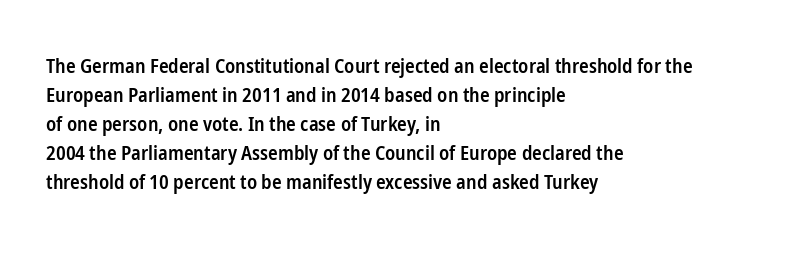
{"italic": "no", "bold": "semi", "underline": "no", "align": "left", "line_spacing": "normal", "line_spacing_ratio": 1.45, "letter_spacing": "normal", "letter_spacing_em": 0.0, "glyph_px": 20}
